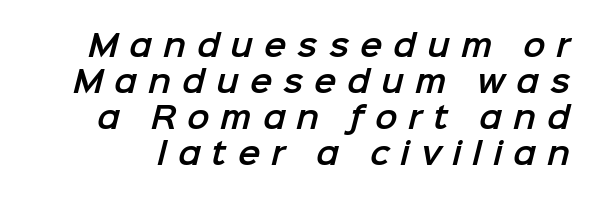
{"serif": "no", "width": "normal", "stroke_contrast": "low", "x_height": "medium", "monospaced": "no", "underline": "no", "line_spacing_ratio": 1.2, "letter_spacing": "wide", "letter_spacing_em": 0.36, "glyph_px": 30}
